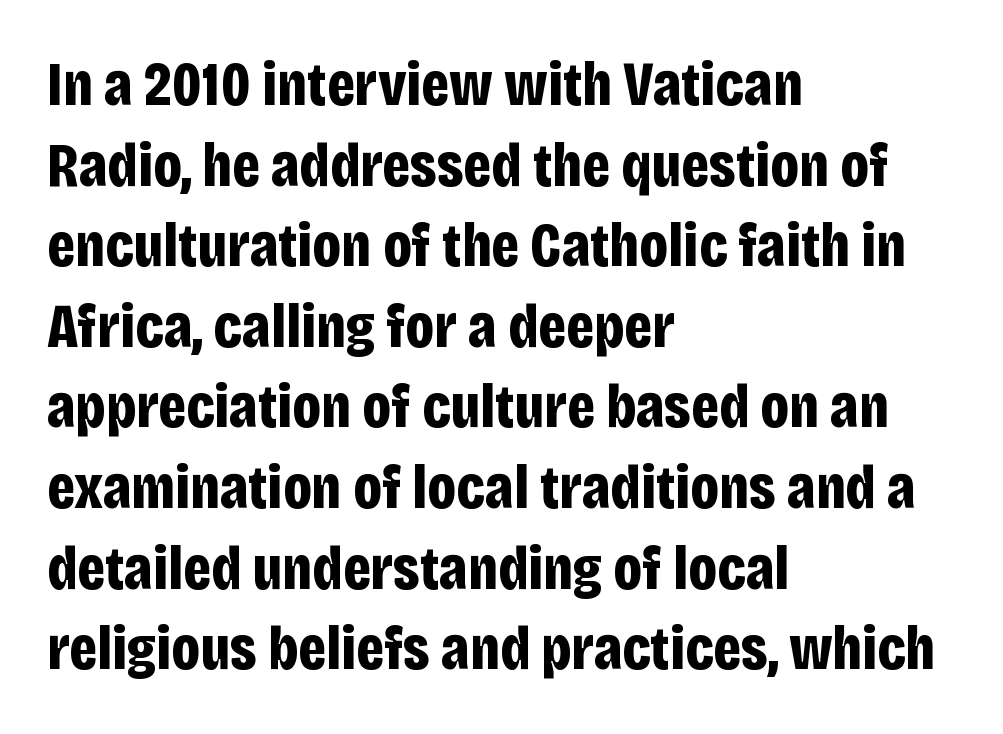
Layout note: lines flush left. Nobody touched the tracking dial on this one. Leading matches the norm, producing a regular column. The face used here has the dense, thick strokes of a bold.
